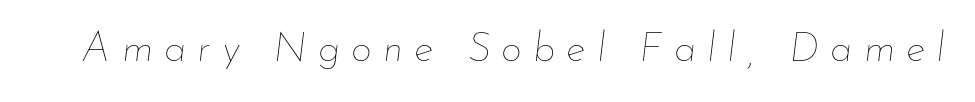
Check the space under the baseline: it is left empty. On a weight scale, this lands at 450 or below. Think of a printed novel: that variable character pitch is what you see here. The text carries the slant typical of an italic or oblique font. The line texture is sparse and dotted thanks to wide tracking.
